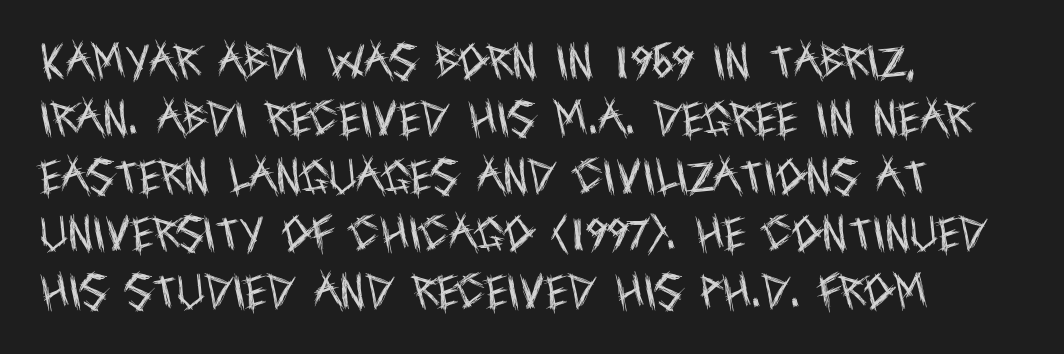
{"serif": "no", "italic": "no", "bold": "no", "weight": "regular", "width": "condensed", "x_height": "large", "monospaced": "no", "underline": "no", "align": "left", "line_spacing": "normal", "line_spacing_ratio": 1.51, "letter_spacing": "normal", "letter_spacing_em": 0.0, "glyph_px": 38}
